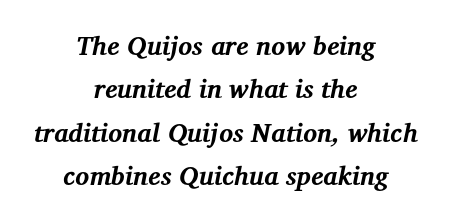
The image shows 26 px bold type, italic (leaning right); set centered, normal line spacing (1.67x), normal letter spacing, not underlined.
